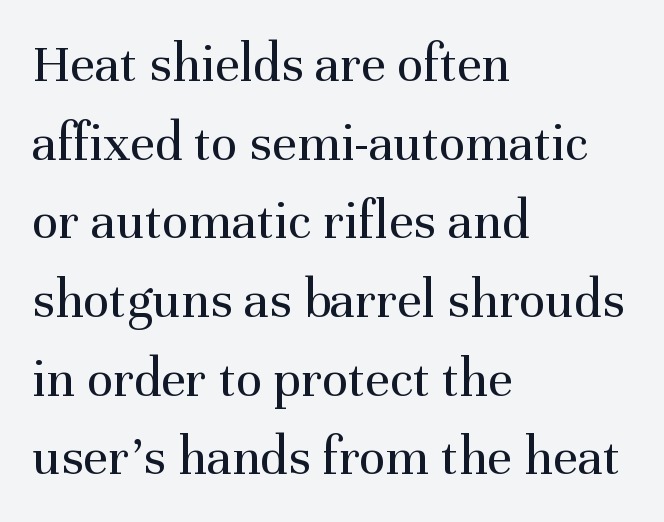
Line beginnings align vertically; line endings do not. Inter-character spacing is left at the font's built-in metrics. Italic? Not at all — the glyphs are vertical. A bare baseline throughout the passage.
